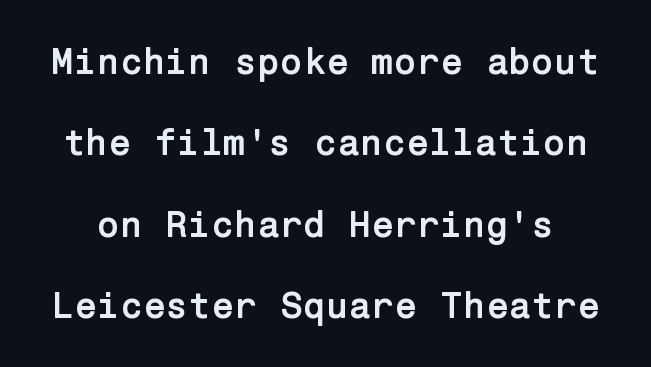
{"serif": "no", "italic": "no", "bold": "yes", "weight": "semibold", "width": "normal", "stroke_contrast": "low", "x_height": "medium", "underline": "no", "line_spacing": "loose", "line_spacing_ratio": 2.2, "letter_spacing": "normal", "letter_spacing_em": 0.0, "glyph_px": 37}
